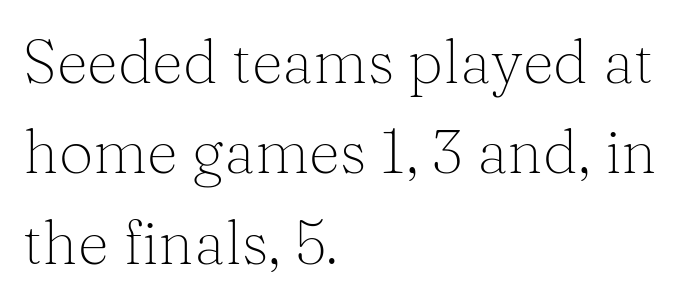
The image shows 61 px light serif type, upright; set left-aligned, normal line spacing (1.48x), normal letter spacing, not underlined; medium stroke contrast and a medium x-height.
